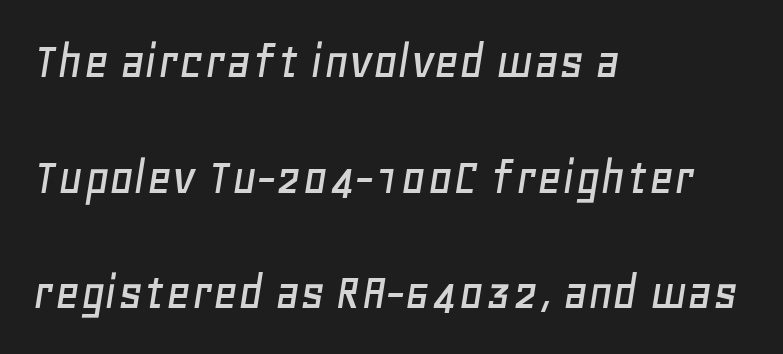
Look at the tracking — it's just the regular setting, nothing added. The words here are not underlined. If you drew a ruler down the left edge, every line would touch it. This block would shrink considerably if given ordinary leading; it's expanded now.
